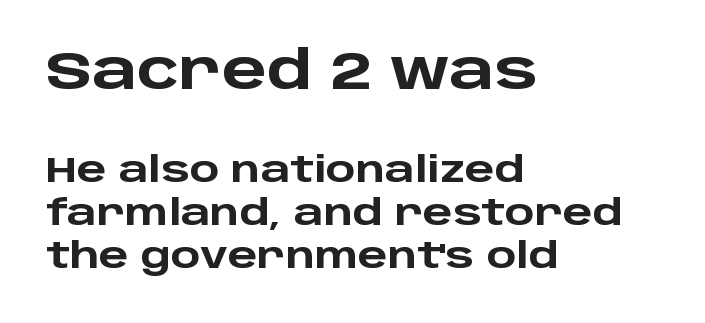
The image shows 53 px heavy, wide sans-serif type, upright; set left-aligned, line spacing 1.23x, normal letter spacing, not underlined; the first (top) block is 1.51x larger; low stroke contrast and a large x-height.
